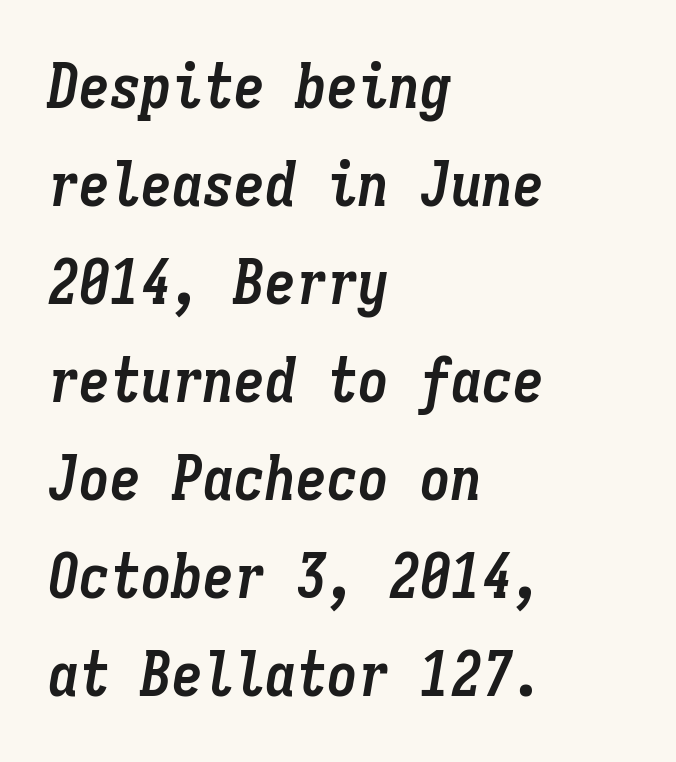
The rendering applies a slant to the glyphs. Spacing verdict: monospaced, one width for all characters. Leading matches the norm, producing a regular column. The sample has been set heavy, in full bold. These lines stack with their left ends in a neat column.
